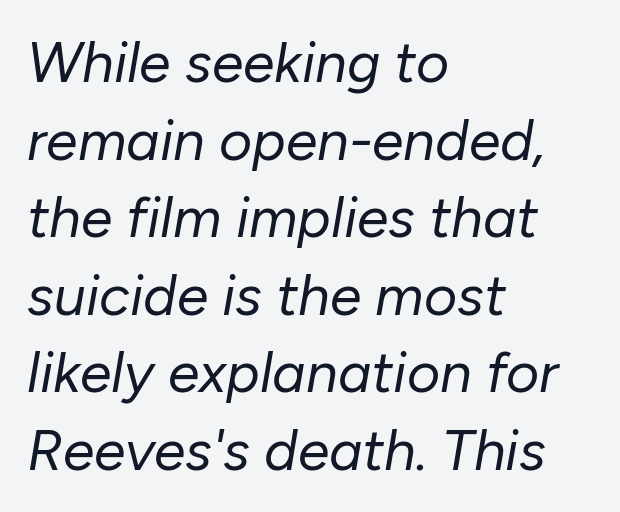
The image shows 57 px regular-weight type, italic (leaning right); set left-aligned, normal line spacing (1.36x), normal letter spacing, not underlined; low stroke contrast and a medium x-height.
